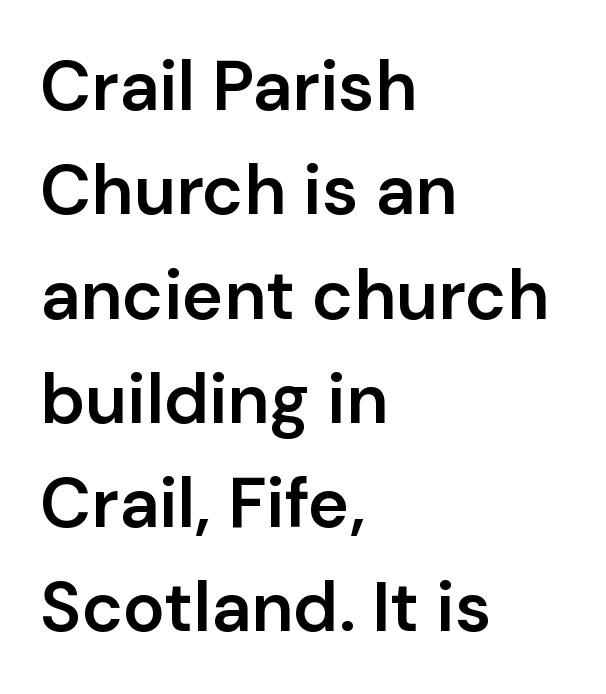
{"serif": "no", "italic": "no", "bold": "semi", "weight": "semibold", "width": "normal", "stroke_contrast": "low", "x_height": "medium", "monospaced": "no", "underline": "no", "align": "left", "line_spacing": "normal", "line_spacing_ratio": 1.49, "letter_spacing": "normal", "letter_spacing_em": 0.0, "glyph_px": 70}
